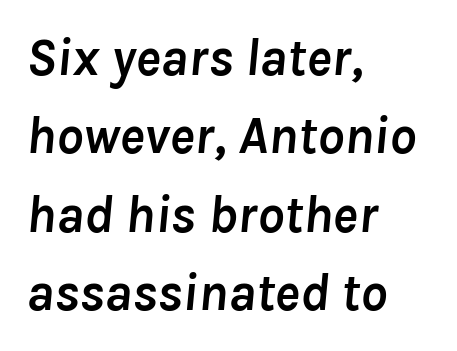
{"italic": "yes", "lean": "right", "slant_degrees": 8, "bold": "yes", "weight": "semibold", "width": "normal", "stroke_contrast": "low", "x_height": "medium", "monospaced": "no", "underline": "no", "align": "left", "line_spacing": "normal", "line_spacing_ratio": 1.48, "letter_spacing": "normal", "letter_spacing_em": 0.0, "glyph_px": 53}
